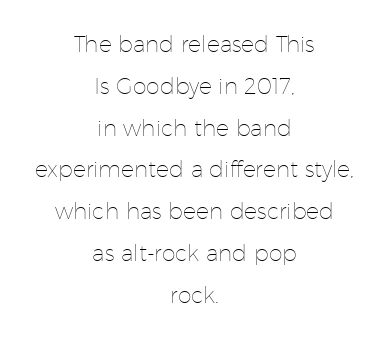
The image shows 22 px text type, upright; set centered, loose line spacing (1.9x), normal letter spacing, not underlined.
